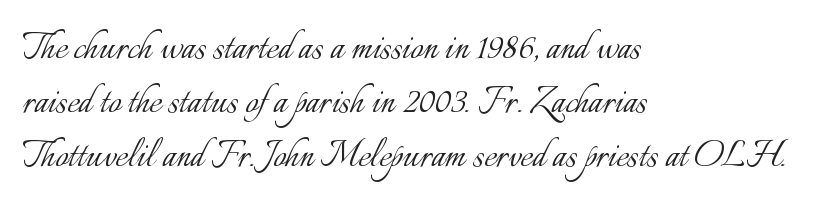
Q: Is the text bold? A: No.
Q: Is the text italic (slanted)? A: Yes.
Q: Is the text underlined? A: No.
Q: How is the paragraph aligned? A: Left-aligned.
Q: Is the spacing between letters normal or unusually wide? A: Normal.
Q: Width (condensed, normal, or wide)? A: Normal.
Q: Stroke contrast? A: Low.
Q: x-height? A: Small.
Q: Monospaced? A: No.
